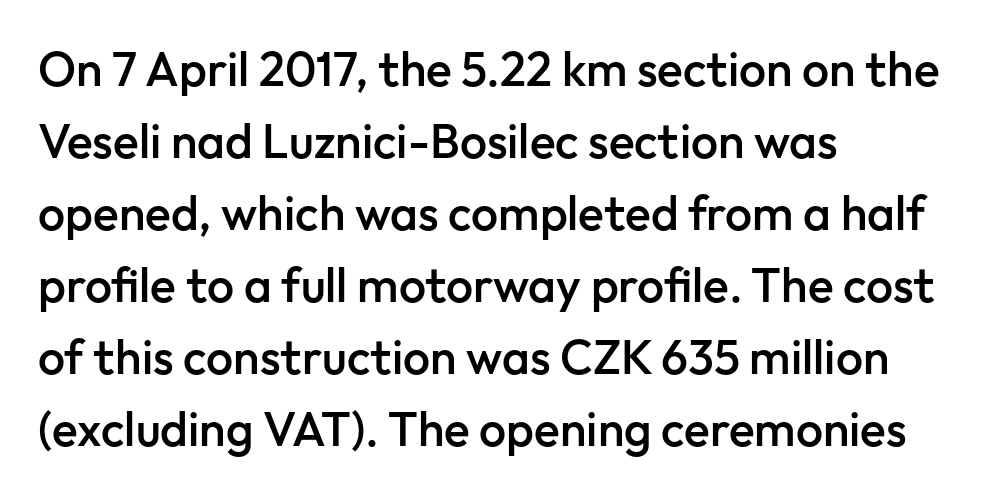
The image shows 48 px semibold sans-serif type, upright; set left-aligned, normal line spacing (1.5x), normal letter spacing, not underlined; low stroke contrast and a medium x-height.
